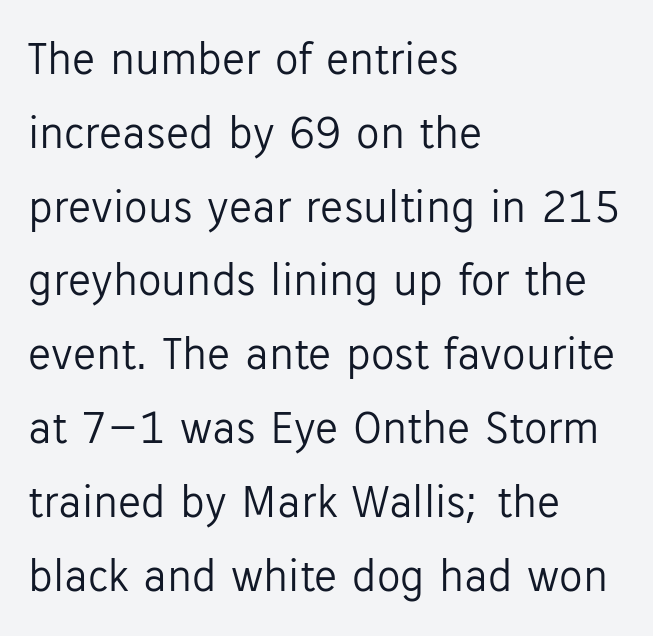
The image shows 47 px light sans-serif type, upright; set left-aligned, normal line spacing (1.57x), normal letter spacing, not underlined; low stroke contrast and a medium x-height.
